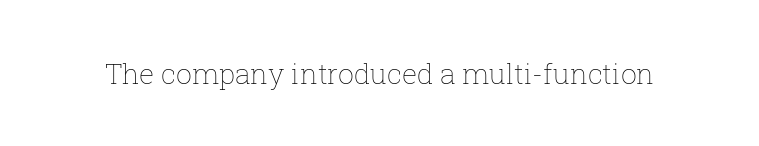
The image shows 28 px thin type, upright; set normal letter spacing, not underlined; low stroke contrast and a medium x-height.
